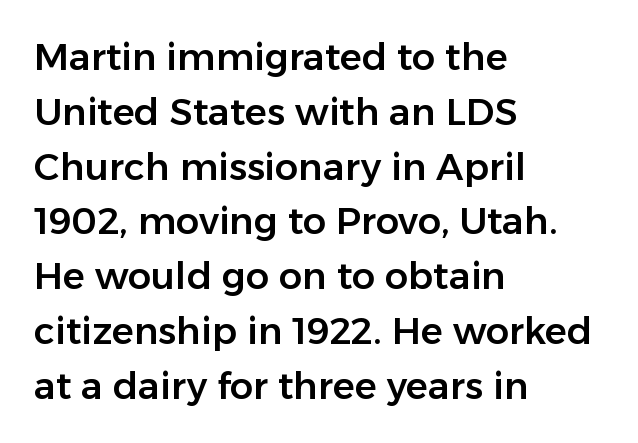
This rendering employs a face without finishing strokes, i.e., a sans-serif. The face used here is rendered with its standard letterfit. In CSS terms this would be text-align: left. Ascenders rise straight up at ninety degrees.
